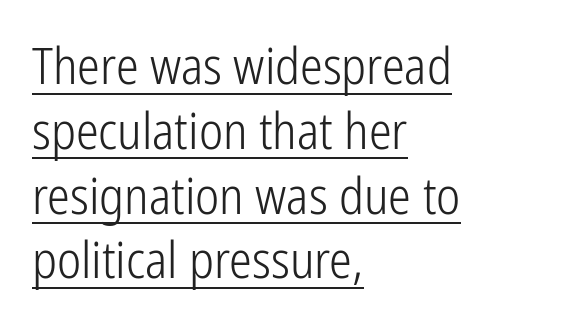
The image shows 51 px light, condensed sans-serif type, upright; set left-aligned, normal line spacing (1.27x), normal letter spacing, underlined; low stroke contrast and a medium x-height.
